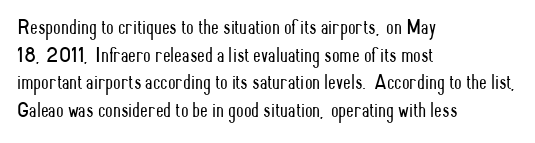
Q: Is the text bold? A: No.
Q: Is the text italic (slanted)? A: No, it is upright.
Q: Is the text underlined? A: No.
Q: How is the paragraph aligned? A: Left-aligned.
Q: Is the spacing between letters normal or unusually wide? A: Normal.
Q: Is the spacing between lines tight, normal or loose? A: Normal.
